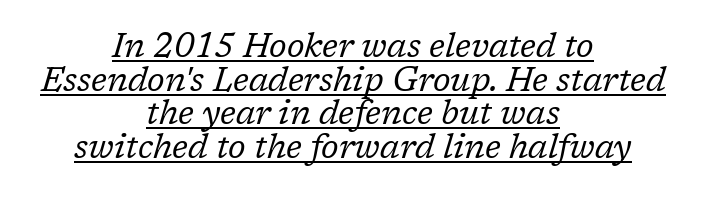
Weight class: somewhere from thin through regular. The rendering shows small feet on the letterforms — a serif design. Honestly, the underline is the first thing you notice here. Observe the ordinary spacing: letters are neighbours, not strangers. The face used here is proportionally spaced, like ordinary book or web type.
